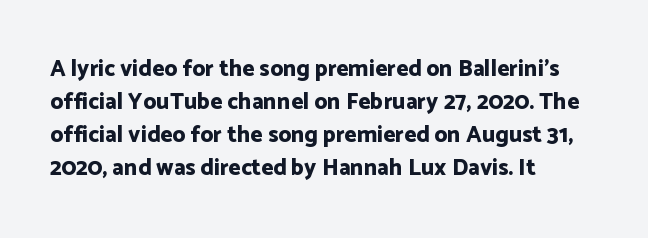
The gaps between neighbouring characters are ordinary and unremarkable. A dark, heavy texture on the line: the type is bold. Leftover space on each line is placed entirely after the last word. Reading down the column, the eye jumps a familiar distance to each next line. This is the regular roman posture of the typeface.
